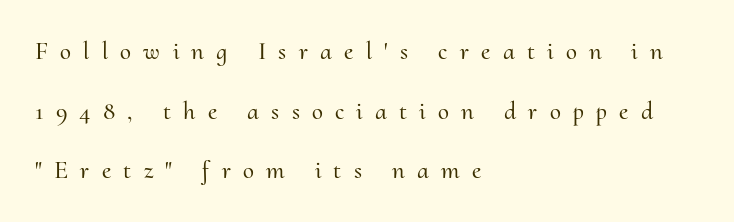
Leading: increased. The ragged edge is on the right, which tells us the setting is flush left. A bare baseline throughout the passage. The horizontal fit of the characters is loose and conspicuously gappy. Notice how the stems are strictly vertical — no italics here.
